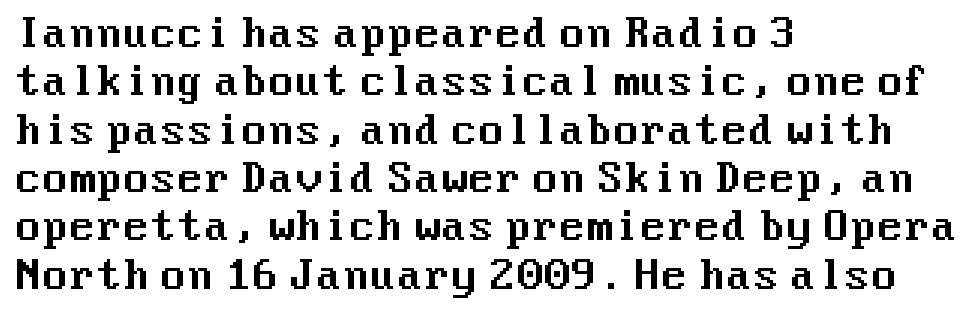
{"serif": "no", "italic": "no", "width": "normal", "stroke_contrast": "medium", "x_height": "medium", "underline": "no", "align": "left", "line_spacing_ratio": 1.24, "letter_spacing": "normal", "letter_spacing_em": 0.0, "glyph_px": 39}
